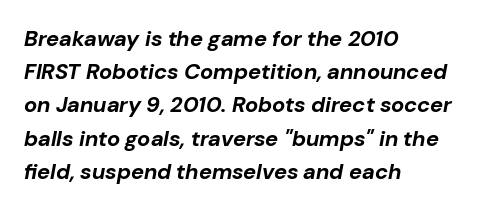
Q: Is the text bold? A: Yes.
Q: Is the text italic (slanted)? A: Yes, it leans right by about 10 degrees.
Q: Is the text underlined? A: No.
Q: How is the paragraph aligned? A: Left-aligned.
Q: Is the spacing between letters normal or unusually wide? A: Normal.
Q: Is the spacing between lines tight, normal or loose? A: Normal.
